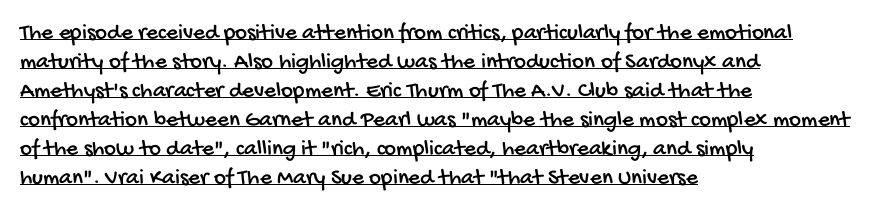
Q: Is the text underlined? A: Yes.
Q: How is the paragraph aligned? A: Left-aligned.
Q: Is the spacing between letters normal or unusually wide? A: Normal.
Q: Is the spacing between lines tight, normal or loose? A: Normal.
